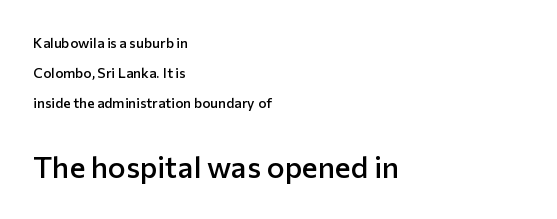
A typesetter would call this zero additional tracking. The designer went with a sans here, leaving each stem footless. If you squint, the bottom block still reads clearly — it's the larger of the two. Characters remain perfectly vertical along every line.
